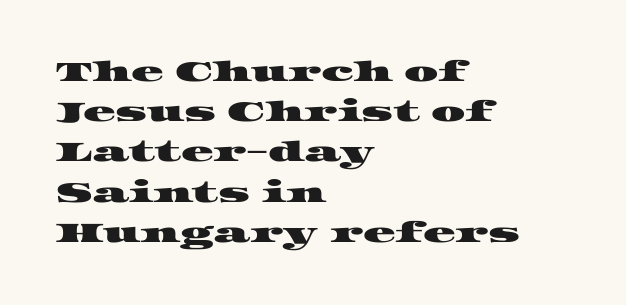
{"underline": "no", "align": "left", "line_spacing": "normal", "line_spacing_ratio": 1.49, "letter_spacing": "normal", "letter_spacing_em": 0.0, "glyph_px": 27}
